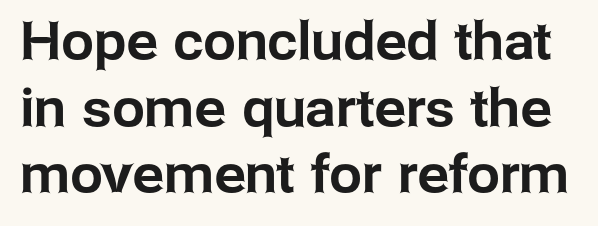
{"serif": "no", "italic": "no", "width": "normal", "stroke_contrast": "low", "x_height": "medium", "monospaced": "no", "underline": "no", "line_spacing": "normal", "line_spacing_ratio": 1.28, "letter_spacing": "normal", "letter_spacing_em": 0.0, "glyph_px": 52}
